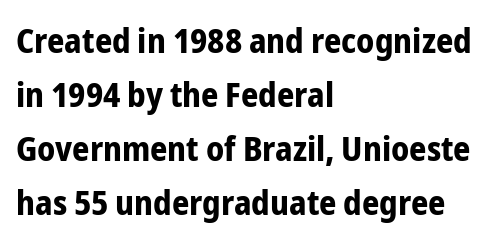
The image shows 34 px bold, condensed sans-serif type, upright; set left-aligned, normal line spacing (1.59x), normal letter spacing, not underlined; low stroke contrast and a medium x-height.
